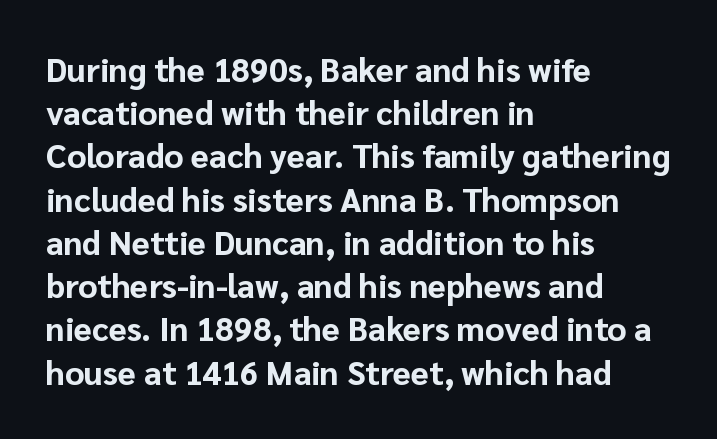
The image shows 33 px bold sans-serif type, upright; set left-aligned, normal line spacing (1.31x), normal letter spacing, not underlined; low stroke contrast and a medium x-height.
